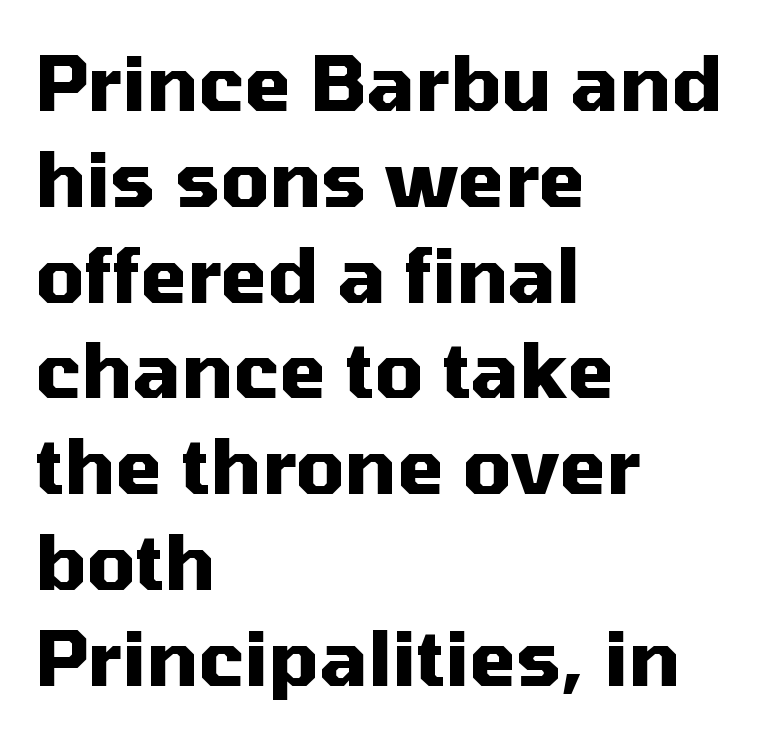
The image shows 76 px heavy sans-serif type, upright; set left-aligned, normal line spacing (1.26x), normal letter spacing, not underlined; medium stroke contrast and a medium x-height.
